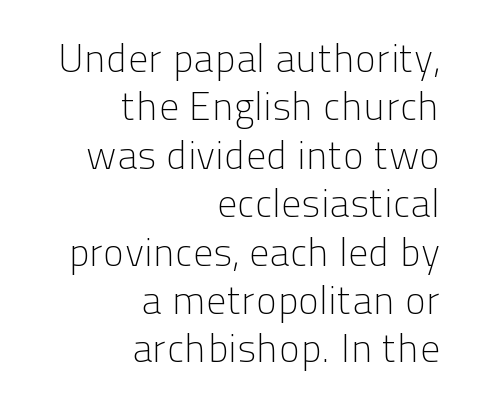
Where is the straight margin? On the right. Unlike a traditional serif, this face leaves its strokes unadorned. This sample has the flowing, uneven cadence of proportional lettering. A bare baseline throughout the passage. The letters look calm and open, with moderate or lighter stems. Ascenders rise straight up at ninety degrees.
